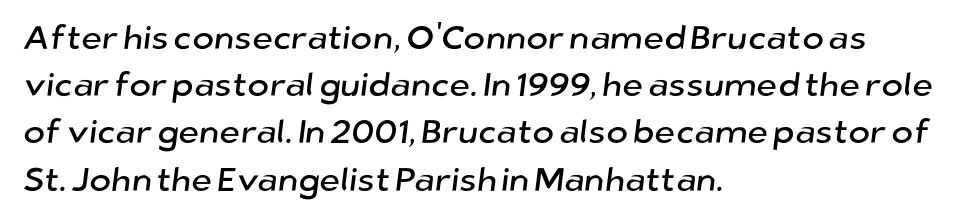
Casual observation: everything's shoved over to the left. Characters follow at the spacing the type designer built in. Character widths vary here, with narrow letters taking less room than wide ones. Anything drawn beneath the words? Only blank space. Note: no serifs on the glyphs. This sample keeps an unexceptional amount of space between lines.
